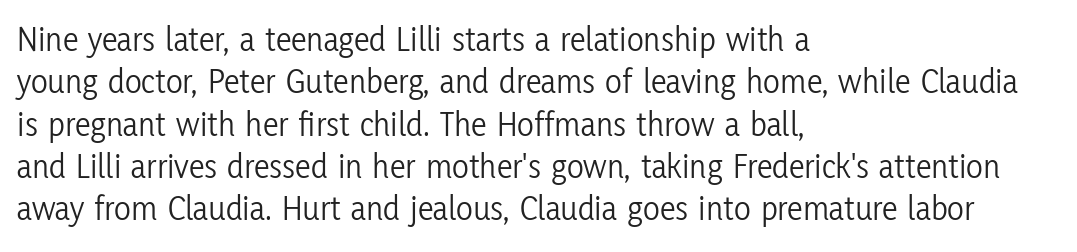
{"serif": "no", "italic": "no", "bold": "no", "weight": "light", "width": "condensed", "stroke_contrast": "low", "x_height": "medium", "monospaced": "no", "underline": "no", "align": "left", "line_spacing_ratio": 1.21, "letter_spacing": "normal", "letter_spacing_em": 0.0, "glyph_px": 35}
